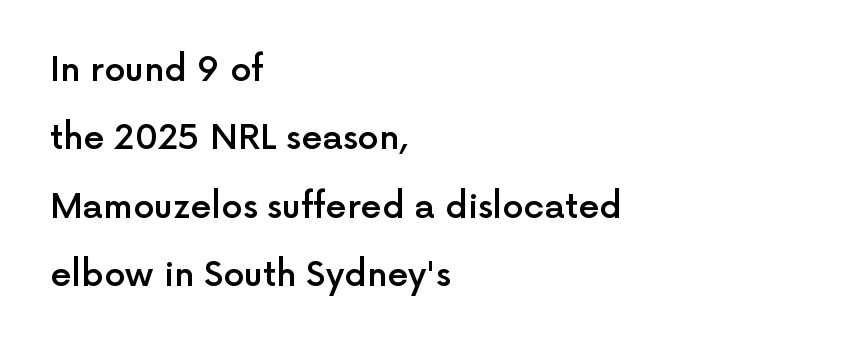
Q: Is the text bold? A: Semi-bold.
Q: Is the text italic (slanted)? A: No, it is upright.
Q: Is the typeface a serif or a sans-serif typeface? A: Sans-serif.
Q: Is the text underlined? A: No.
Q: How is the paragraph aligned? A: Left-aligned.
Q: Is the spacing between letters normal or unusually wide? A: Normal.
Q: Is the spacing between lines tight, normal or loose? A: Loose.
Q: Width (condensed, normal, or wide)? A: Normal.
Q: x-height? A: Medium.
Q: Monospaced? A: No.
